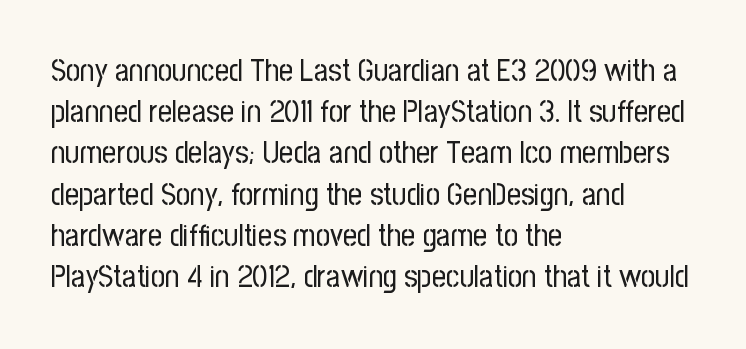
The image shows 31 px regular-weight, condensed sans-serif type, upright; set left-aligned, normal line spacing (1.33x), normal letter spacing, not underlined; low stroke contrast and a medium x-height.
